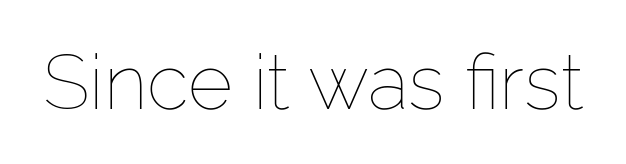
Q: Is the text bold? A: No.
Q: Is the text italic (slanted)? A: No, it is upright.
Q: Is the text underlined? A: No.
Q: Is the spacing between letters normal or unusually wide? A: Normal.
Q: Width (condensed, normal, or wide)? A: Normal.
Q: Stroke contrast? A: Low.
Q: x-height? A: Medium.
Q: Monospaced? A: No.
